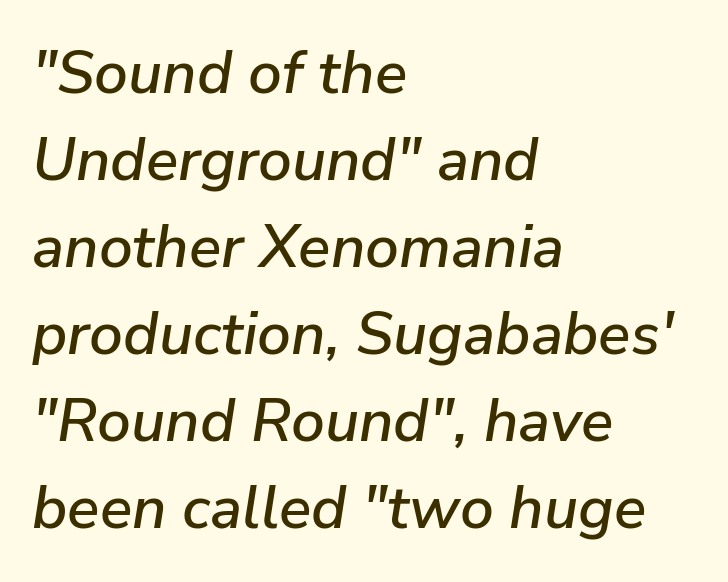
The image shows 60 px text type, italic (leaning right); set left-aligned, normal line spacing (1.45x), normal letter spacing, not underlined; low stroke contrast and a medium x-height.
